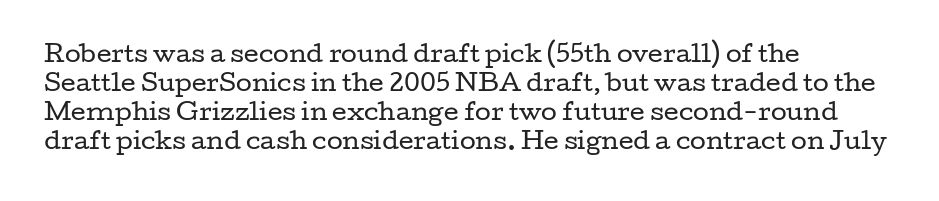
{"italic": "no", "bold": "no", "underline": "no", "align": "left", "line_spacing": "normal", "line_spacing_ratio": 1.26, "letter_spacing": "normal", "letter_spacing_em": 0.0, "glyph_px": 23}
